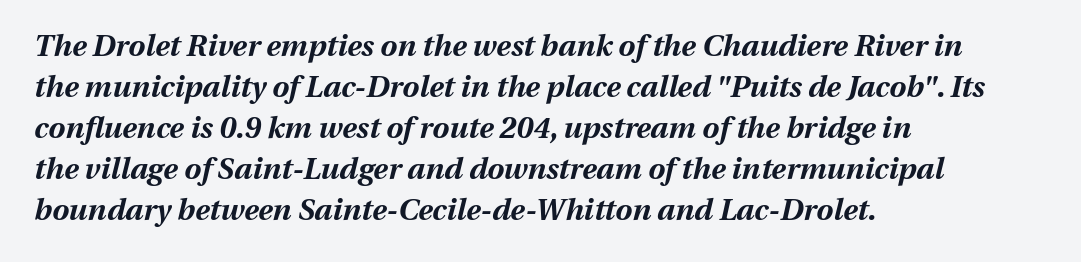
{"italic": "yes", "lean": "right", "slant_degrees": 13, "bold": "yes", "weight": "bold", "width": "normal", "stroke_contrast": "medium", "x_height": "medium", "monospaced": "no", "underline": "no", "align": "left", "line_spacing": "normal", "line_spacing_ratio": 1.37, "letter_spacing": "normal", "letter_spacing_em": 0.0, "glyph_px": 30}
